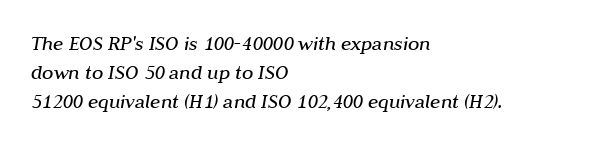
The image shows 21 px text type, italic (leaning right); set left-aligned, normal line spacing (1.38x), normal letter spacing, not underlined.
